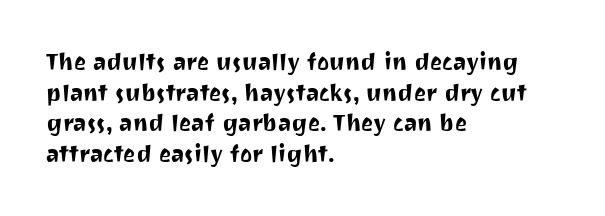
The image shows 23 px text type, upright; set left-aligned, normal line spacing (1.33x), normal letter spacing, not underlined.
